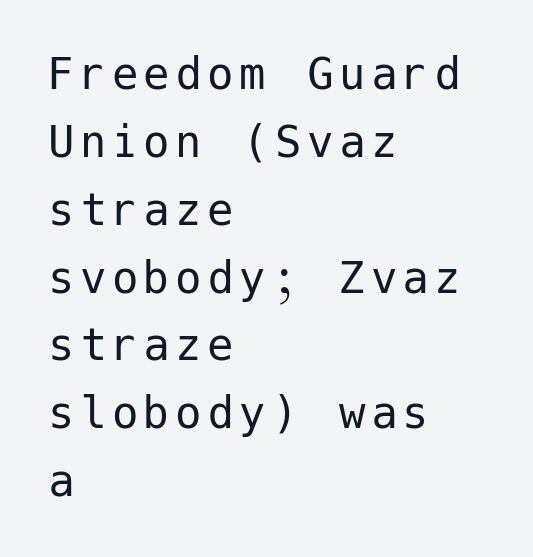
{"serif": "no", "italic": "no", "bold": "no", "weight": "regular", "width": "normal", "stroke_contrast": "low", "x_height": "medium", "underline": "no", "align": "left", "line_spacing": "normal", "line_spacing_ratio": 1.28, "glyph_px": 53}
